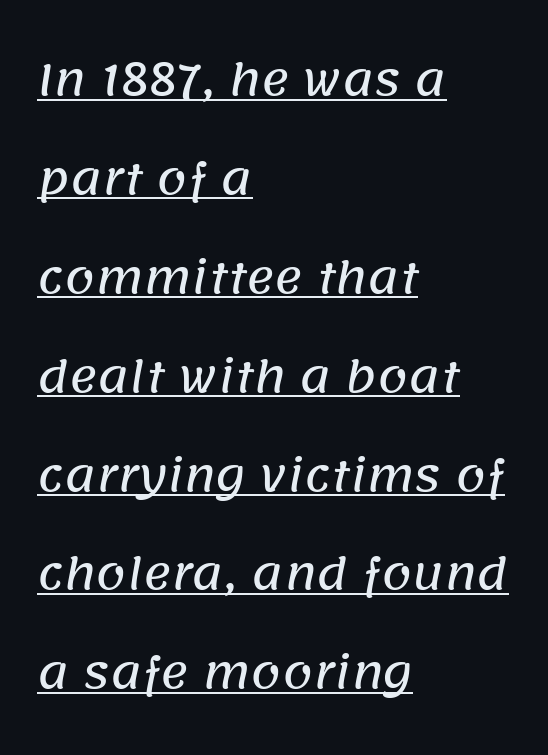
{"serif": "no", "width": "normal", "stroke_contrast": "low", "x_height": "large", "monospaced": "no", "underline": "yes", "align": "left", "line_spacing": "loose", "line_spacing_ratio": 2.3, "letter_spacing": "normal", "letter_spacing_em": 0.0, "glyph_px": 43}
